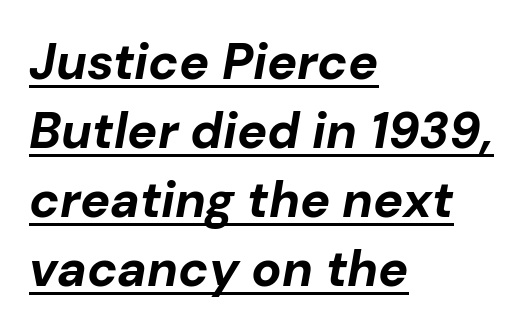
The line-height multiplier appears to be the usual default. This is underlined copy, the kind a proofreader might mark for attention. Is this a fixed-width face? No — the glyphs have proportional, varying widths. The rendering applies a slant to the glyphs. The face used here has the dense, thick strokes of a bold.
